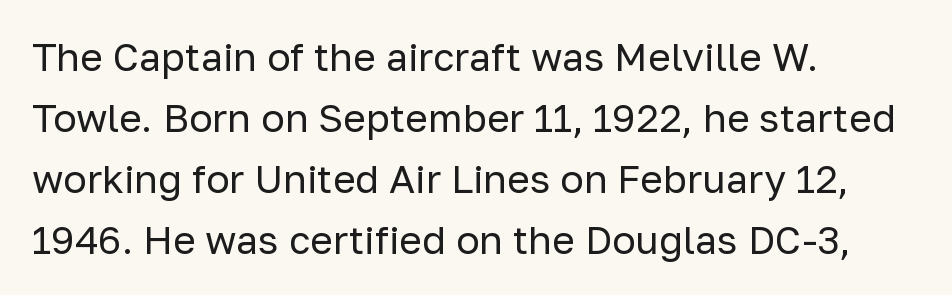
{"serif": "no", "italic": "no", "bold": "no", "weight": "regular", "width": "normal", "stroke_contrast": "low", "x_height": "medium", "monospaced": "no", "underline": "no", "align": "left", "line_spacing": "normal", "line_spacing_ratio": 1.56, "letter_spacing": "normal", "letter_spacing_em": 0.0, "glyph_px": 39}
